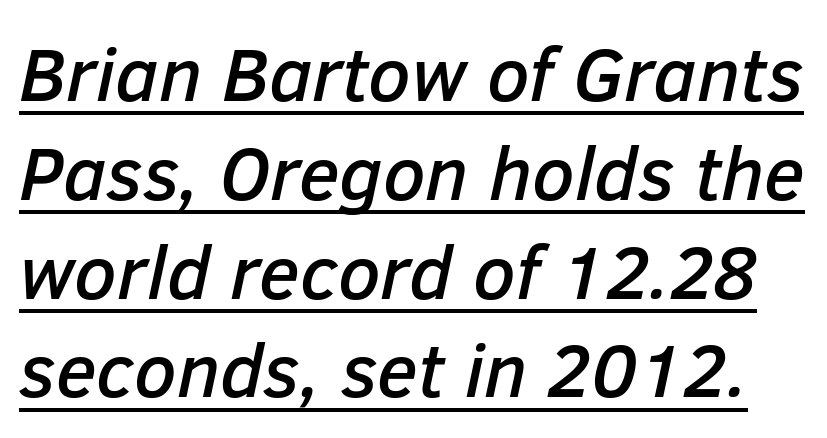
Notice how descenders clear the ascenders below comfortably — that's standard leading. When letters slant like this, we call the style italic. Between one letter and the next there's only the usual sliver of space. You could not count columns in this text — the font is proportionally spaced. Descenders here cross a horizontal rule under the line.
